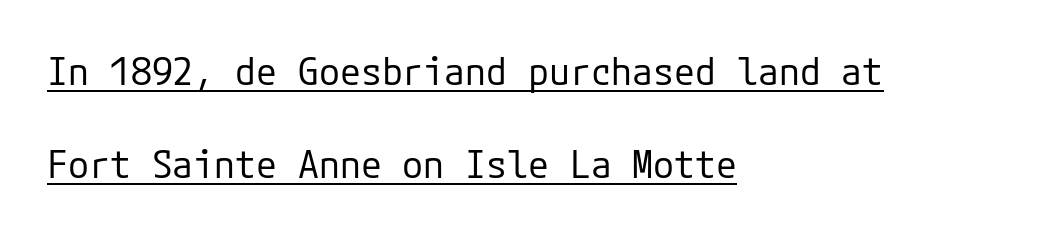
{"serif": "no", "italic": "no", "bold": "no", "weight": "regular", "width": "normal", "stroke_contrast": "low", "x_height": "medium", "underline": "yes", "align": "left", "line_spacing": "loose", "line_spacing_ratio": 2.45, "letter_spacing": "normal", "letter_spacing_em": 0.0, "glyph_px": 38}
